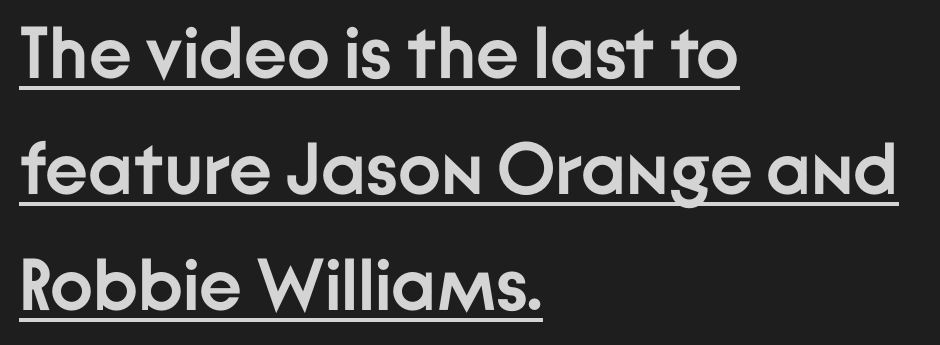
{"serif": "no", "italic": "no", "bold": "yes", "weight": "semibold", "width": "normal", "stroke_contrast": "low", "x_height": "medium", "monospaced": "no", "underline": "yes", "align": "left", "line_spacing": "normal", "line_spacing_ratio": 1.59, "letter_spacing": "normal", "letter_spacing_em": 0.0, "glyph_px": 73}
